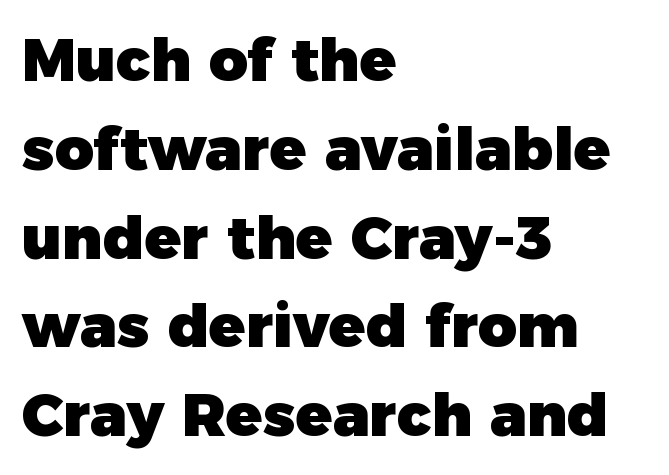
The image shows 60 px heavy sans-serif type, upright; set left-aligned, normal line spacing (1.48x), normal letter spacing, not underlined; low stroke contrast and a medium x-height.
